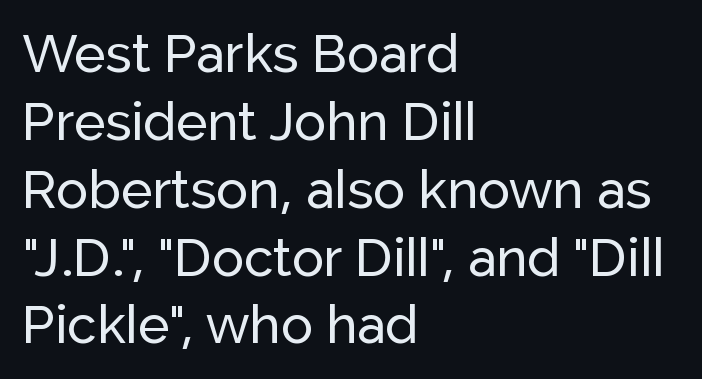
Short note: letters normally spaced. Is this a fixed-width face? No — the glyphs have proportional, varying widths. Every row of glyphs begins at an identical x-position on the left. The strip under each line holds only bare page. The block of text has a typical density, with ordinary space between rows.
